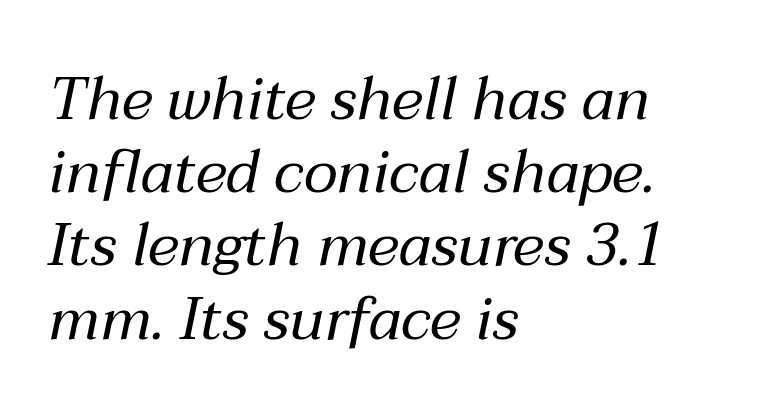
Inter-character spacing is left at the font's built-in metrics. Each stroke keeps to a modest, everyday thickness or less. The passage shown is typed in a proportional face where columns would drift. A student would call this left alignment; a typographer would say flush left, rag right. An italicized treatment has been applied to the whole sample. Bare-footed words on every line.
